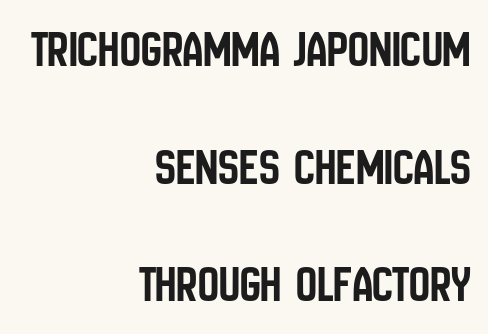
The image shows 52 px condensed sans-serif type, upright; set right-aligned, loose line spacing (2.26x), normal letter spacing, not underlined; low stroke contrast and a large x-height.
